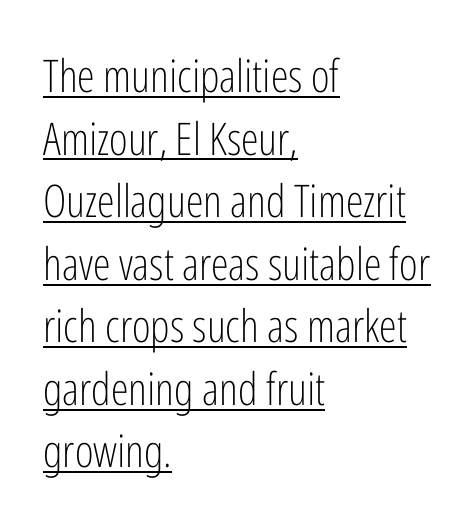
The image shows 45 px light, condensed sans-serif type, upright; set left-aligned, normal line spacing (1.39x), normal letter spacing, underlined; low stroke contrast and a medium x-height.
